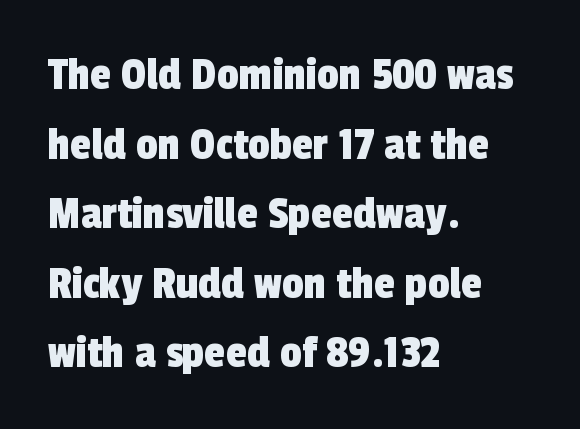
The image shows 48 px condensed sans-serif type; set left-aligned, normal line spacing (1.45x), normal letter spacing, not underlined; a medium x-height.
